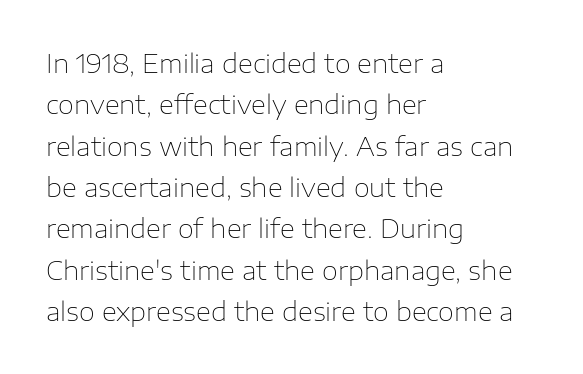
The image shows 26 px text type, upright; set left-aligned, normal line spacing (1.59x), normal letter spacing, not underlined.
